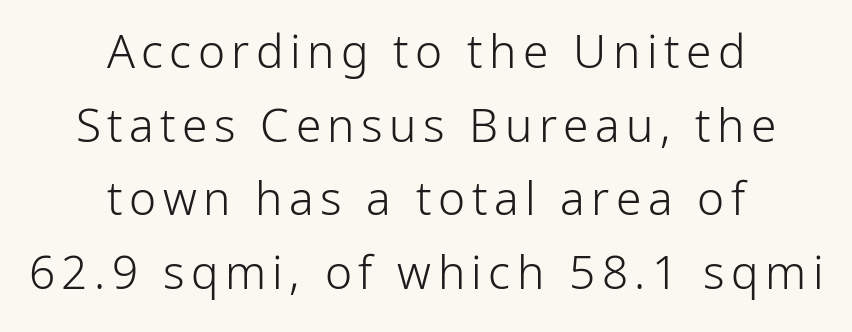
The image shows 46 px light sans-serif type, upright; set centered, normal line spacing (1.6x), not underlined; low stroke contrast and a medium x-height.
